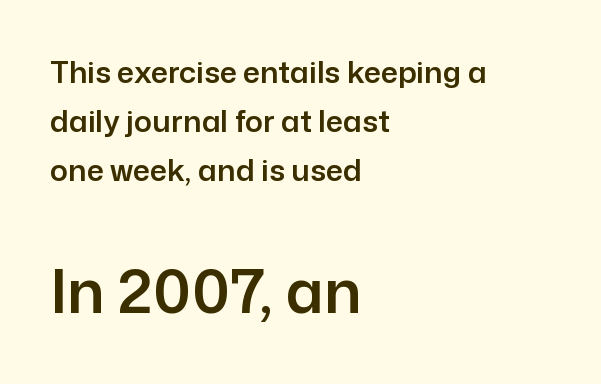
The image shows 61 px sans-serif type, upright; set left-aligned, normal line spacing (1.64x), normal letter spacing, not underlined; the second (bottom) block is 2.03x larger; low stroke contrast and a medium x-height.
